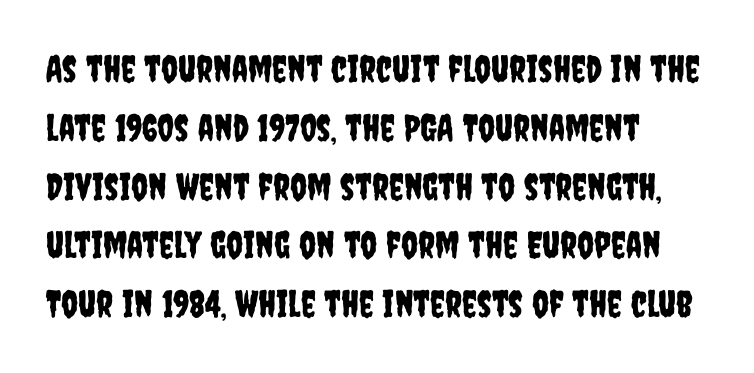
The baseline area is clear. The rendering uses natural spacing where letterforms have individual widths. Nope, not italic — everything's standing straight. Compared with typical body copy, the letter spacing here is the same. Font category for this specimen: sans-serif. Each new line begins a customary step beneath the previous one.
